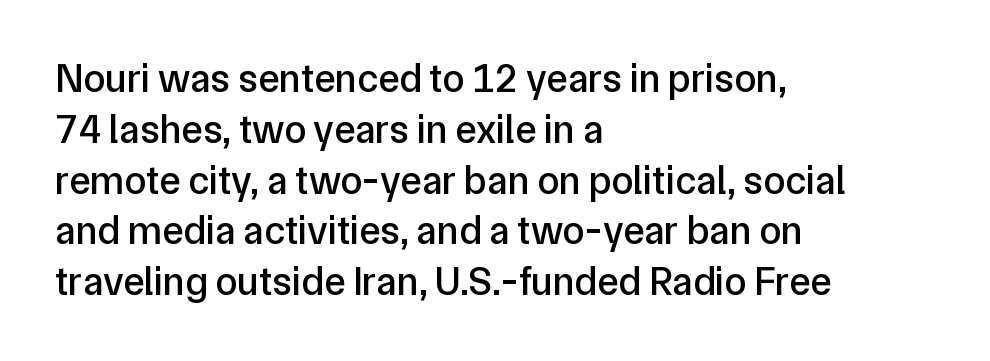
Q: Is the text italic (slanted)? A: No, it is upright.
Q: Is the typeface a serif or a sans-serif typeface? A: Sans-serif.
Q: Is the text underlined? A: No.
Q: How is the paragraph aligned? A: Left-aligned.
Q: Is the spacing between letters normal or unusually wide? A: Normal.
Q: Is the spacing between lines tight, normal or loose? A: Normal.
Q: Width (condensed, normal, or wide)? A: Normal.
Q: Stroke contrast? A: Low.
Q: x-height? A: Medium.
Q: Monospaced? A: No.
